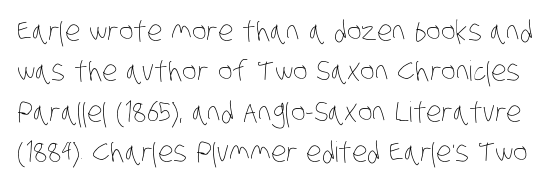
The image shows 28 px thin, condensed type; set normal line spacing (1.44x), normal letter spacing, not underlined; low stroke contrast and a large x-height.
